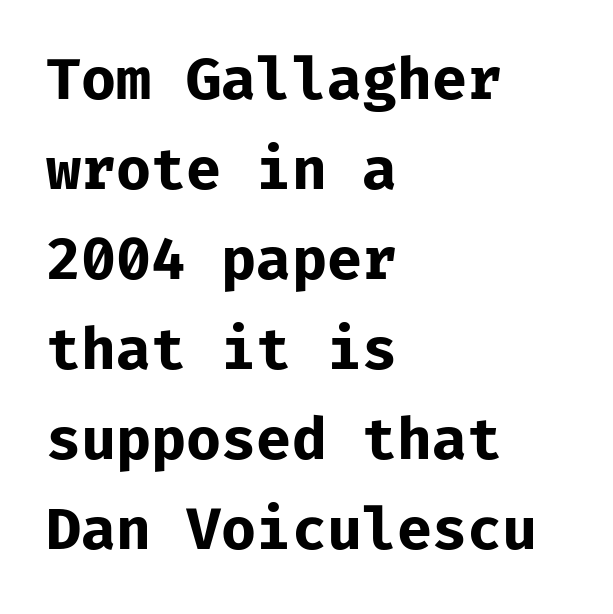
Letter spacing: default. Do the characters align in a grid? Yes, the font is monospaced. This sample keeps an unexceptional amount of space between lines. These lines stack with their left ends in a neat column.
